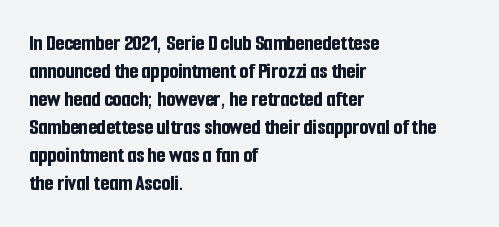
Q: Is the text bold? A: Yes.
Q: Is the text italic (slanted)? A: No, it is upright.
Q: Is the text underlined? A: No.
Q: How is the paragraph aligned? A: Left-aligned.
Q: Is the spacing between letters normal or unusually wide? A: Normal.
